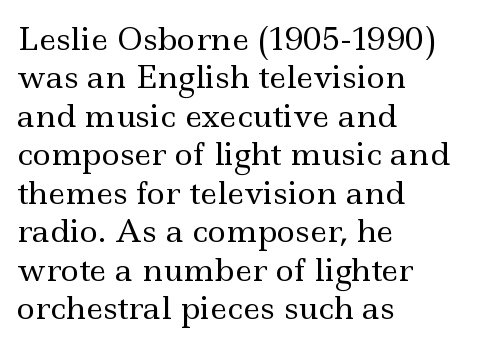
{"serif": "yes", "italic": "no", "bold": "no", "weight": "regular", "width": "wide", "x_height": "small", "monospaced": "no", "underline": "no", "align": "left", "line_spacing_ratio": 1.24, "letter_spacing": "normal", "letter_spacing_em": 0.0, "glyph_px": 31}
